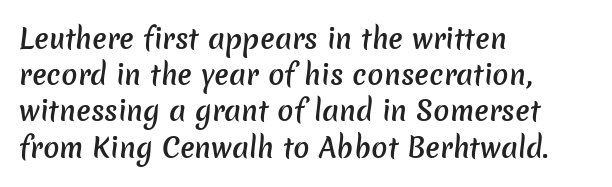
Spacing between characters is what you'd get straight out of the box. The foot of each line stays bare and open. Visually the block forms a straight wall on the left and a jagged coastline on the right. Evenly set lines give the paragraph a standard silhouette. I'd describe the lettering as semibold — firm but not a full bold.
